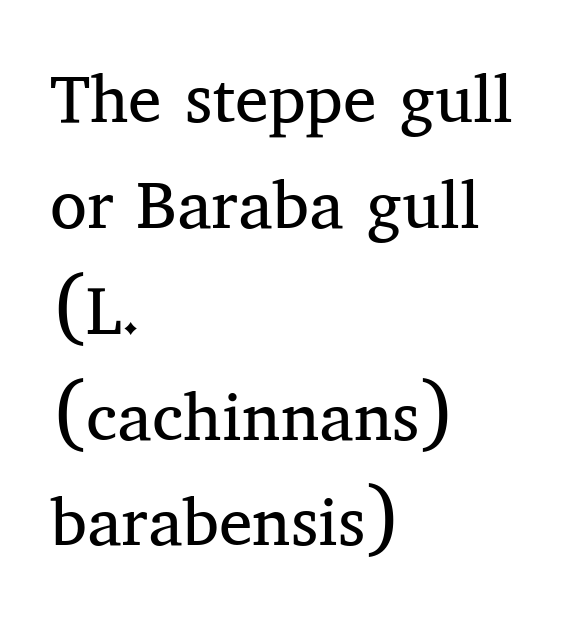
The image shows 67 px regular-weight serif type, upright; set left-aligned, normal line spacing (1.58x), normal letter spacing, not underlined; medium stroke contrast and a medium x-height.
